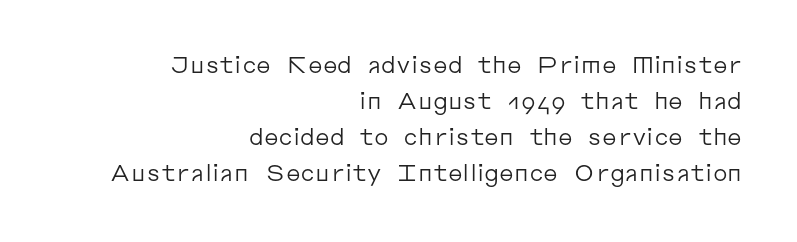
Horizontal bands of white between lines are of average thickness. Anything drawn beneath the words? Only blank space. Stems and bowls with no extra thickness — not bold. Is there any slant? The stems are plumb. If you drew a ruler down the right edge, every line would touch it.
